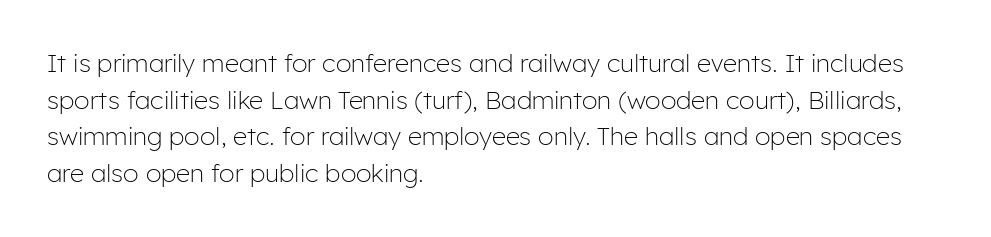
Q: Is the text bold? A: No.
Q: Is the text italic (slanted)? A: No, it is upright.
Q: Is the text underlined? A: No.
Q: How is the paragraph aligned? A: Left-aligned.
Q: Is the spacing between letters normal or unusually wide? A: Normal.
Q: Is the spacing between lines tight, normal or loose? A: Normal.
